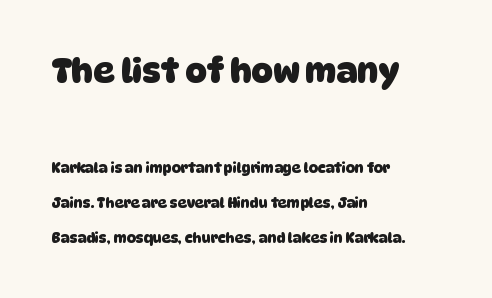
Airy leading. Here the designer chose a conventional face with non-uniform glyph widths. Notice how thick the strokes are: this is what a full bold looks like. These lines stack with their left ends in a neat column.
